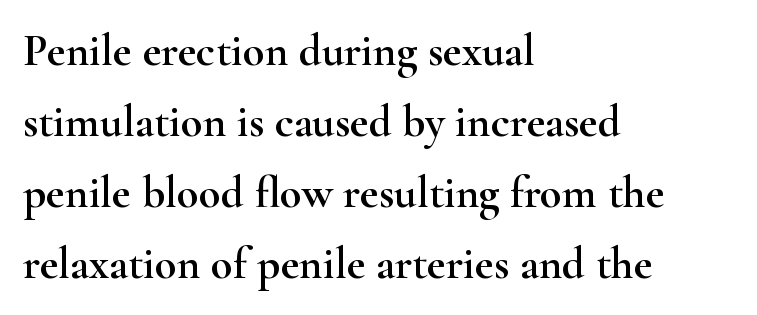
Lines of text with bare space underneath. Here the designer chose a conventional face with non-uniform glyph widths. Vertical spacing — default. Font category for this specimen: serif.
